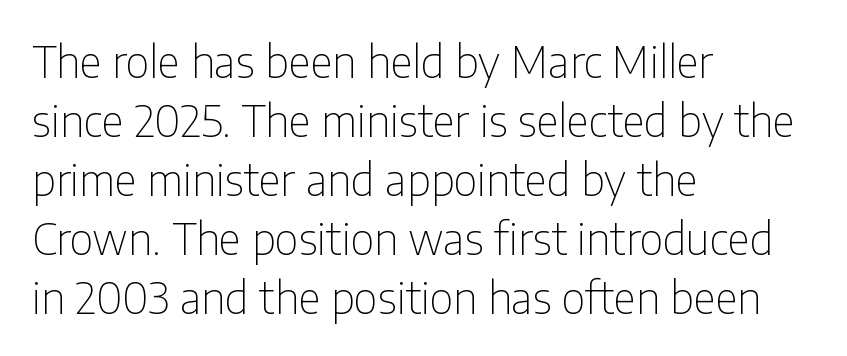
The image shows 44 px thin, condensed sans-serif type, upright; set left-aligned, normal line spacing (1.34x), normal letter spacing, not underlined; low stroke contrast and a medium x-height.
